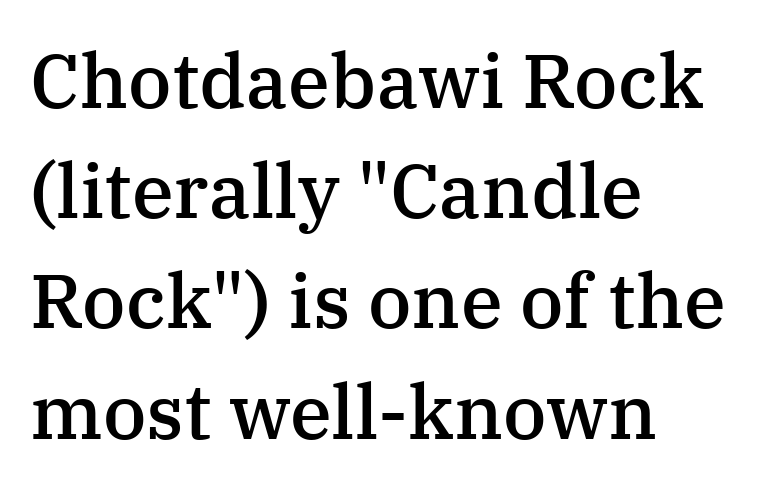
Here the designer chose a conventional face with non-uniform glyph widths. The rendering shows small feet on the letterforms — a serif design. Honestly, the letter spacing is just normal — you wouldn't notice it. The line-height multiplier appears to be the usual default.
